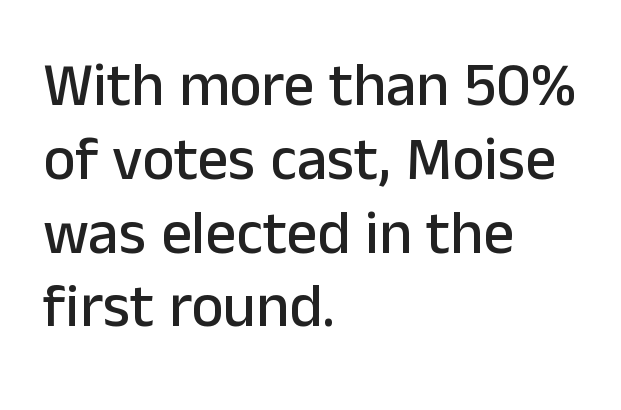
{"serif": "no", "italic": "no", "width": "normal", "stroke_contrast": "low", "x_height": "medium", "monospaced": "no", "underline": "no", "align": "left", "line_spacing_ratio": 1.21, "letter_spacing": "normal", "letter_spacing_em": 0.0, "glyph_px": 61}
